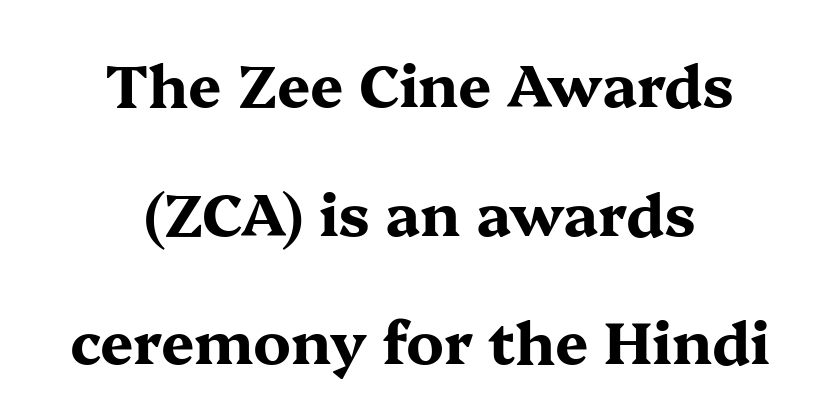
The image shows 59 px bold, wide serif type, upright; set centered, loose line spacing (2.18x), normal letter spacing, not underlined; medium stroke contrast and a medium x-height.
